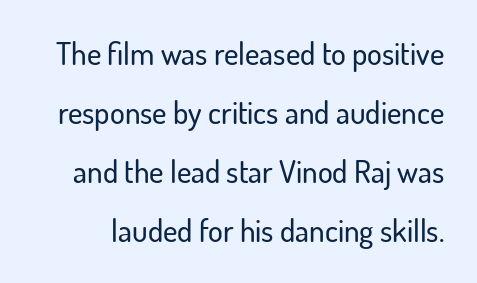
{"serif": "no", "italic": "no", "width": "normal", "stroke_contrast": "low", "x_height": "small", "monospaced": "no", "underline": "no", "line_spacing": "loose", "line_spacing_ratio": 1.9, "letter_spacing": "normal", "letter_spacing_em": 0.0, "glyph_px": 31}
